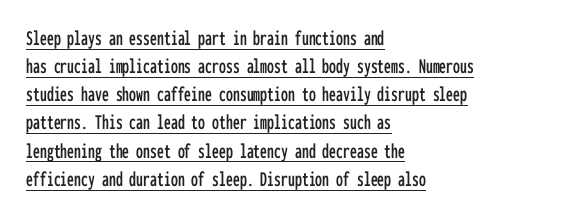
Q: Is the text italic (slanted)? A: No, it is upright.
Q: Is the text underlined? A: Yes.
Q: How is the paragraph aligned? A: Left-aligned.
Q: Is the spacing between letters normal or unusually wide? A: Normal.
Q: Is the spacing between lines tight, normal or loose? A: Normal.
